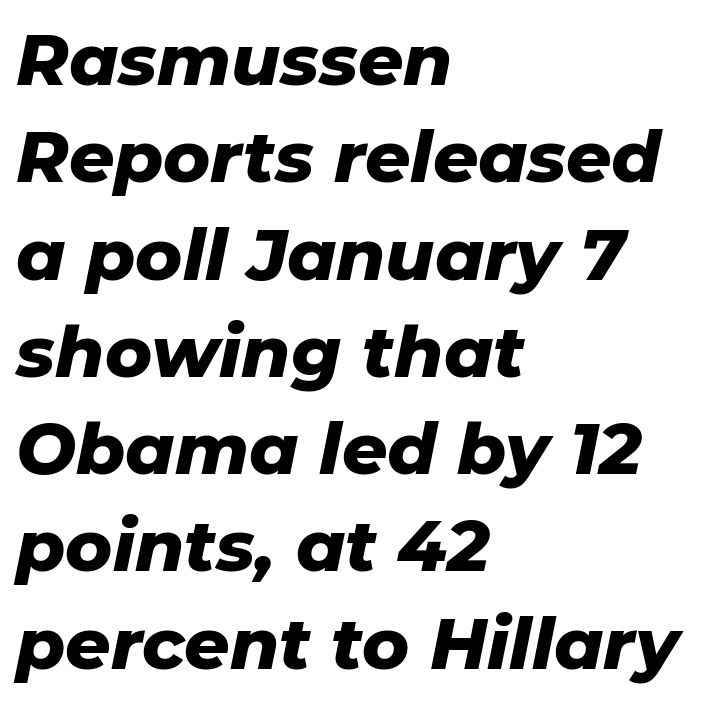
The image shows 71 px heavy type, italic (leaning right); set left-aligned, normal line spacing (1.37x), normal letter spacing, not underlined; low stroke contrast and a medium x-height.
